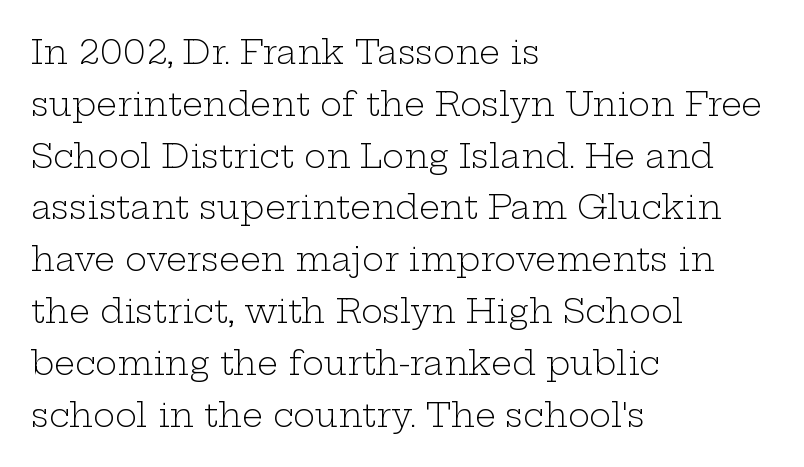
The image shows 33 px light, wide serif type, upright; set left-aligned, normal line spacing (1.57x), normal letter spacing, not underlined; low stroke contrast and a medium x-height.
